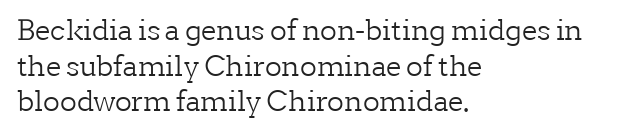
The image shows 28 px light serif type, upright; set left-aligned, normal line spacing (1.27x), normal letter spacing, not underlined; low stroke contrast and a medium x-height.
